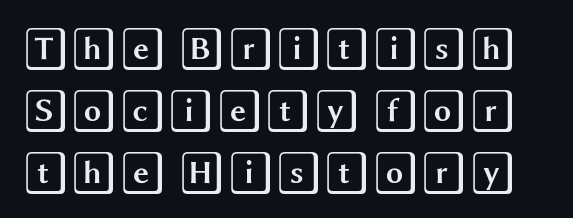
{"italic": "no", "width": "wide", "x_height": "large", "underline": "no", "line_spacing": "normal", "line_spacing_ratio": 1.41, "letter_spacing": "normal", "letter_spacing_em": 0.0, "glyph_px": 44}
